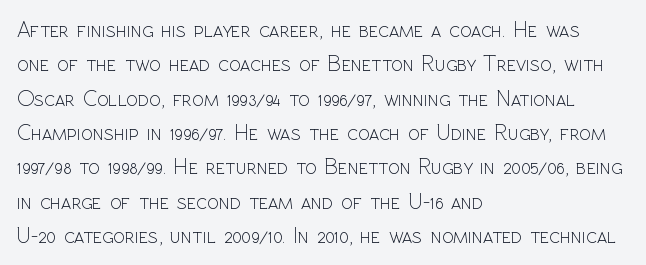
The image shows 22 px text type, upright; set left-aligned, normal line spacing (1.56x), normal letter spacing, not underlined.
